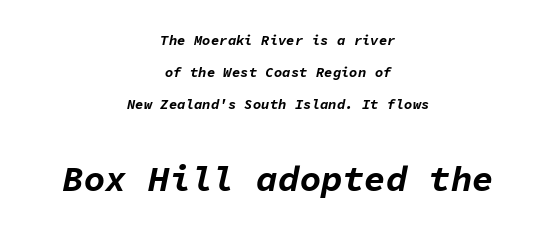
The image shows 36 px bold type, italic (leaning right), monospaced; set centered, loose line spacing (2.27x), normal letter spacing, not underlined; the second (bottom) block is 2.57x larger; low stroke contrast and a medium x-height.
